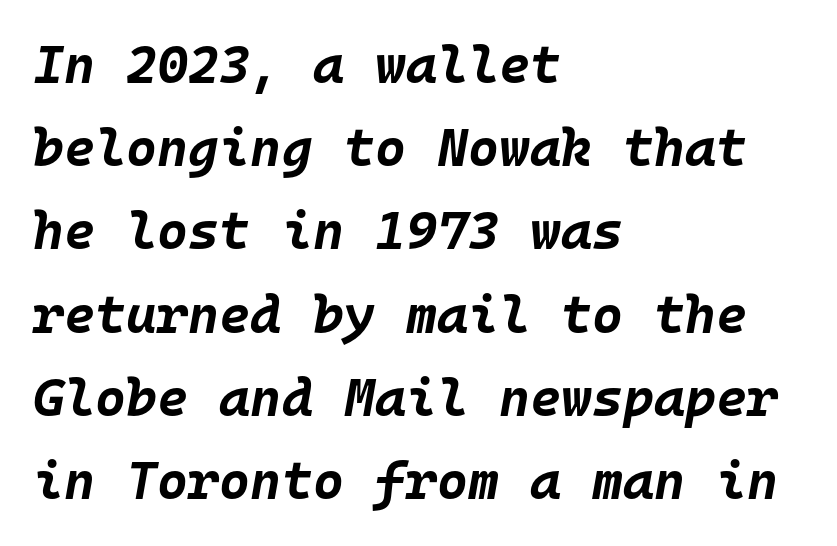
The image shows 53 px bold type, italic (leaning right), monospaced; set left-aligned, normal line spacing (1.57x), normal letter spacing, not underlined; low stroke contrast and a large x-height.
